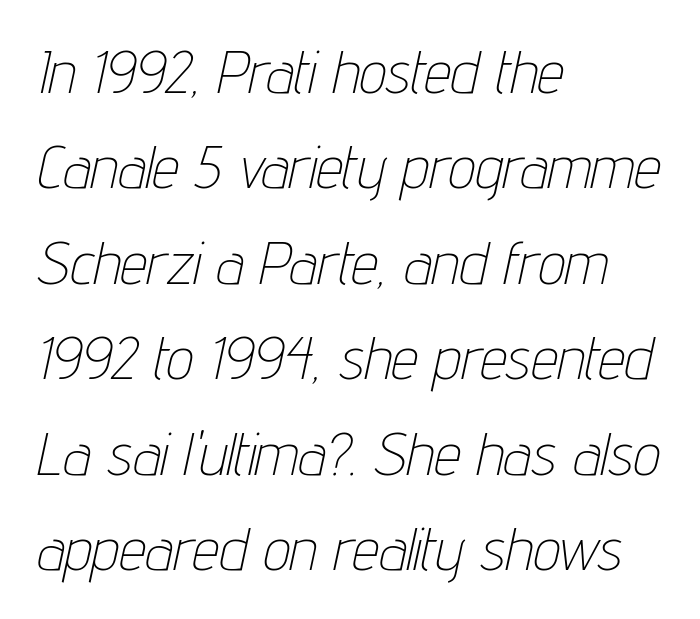
Quick note: interline space is typical. The face used here is proportionally spaced, like ordinary book or web type. The specimen omits any rule beneath the text block's lines. Line beginnings align vertically; line endings do not.
